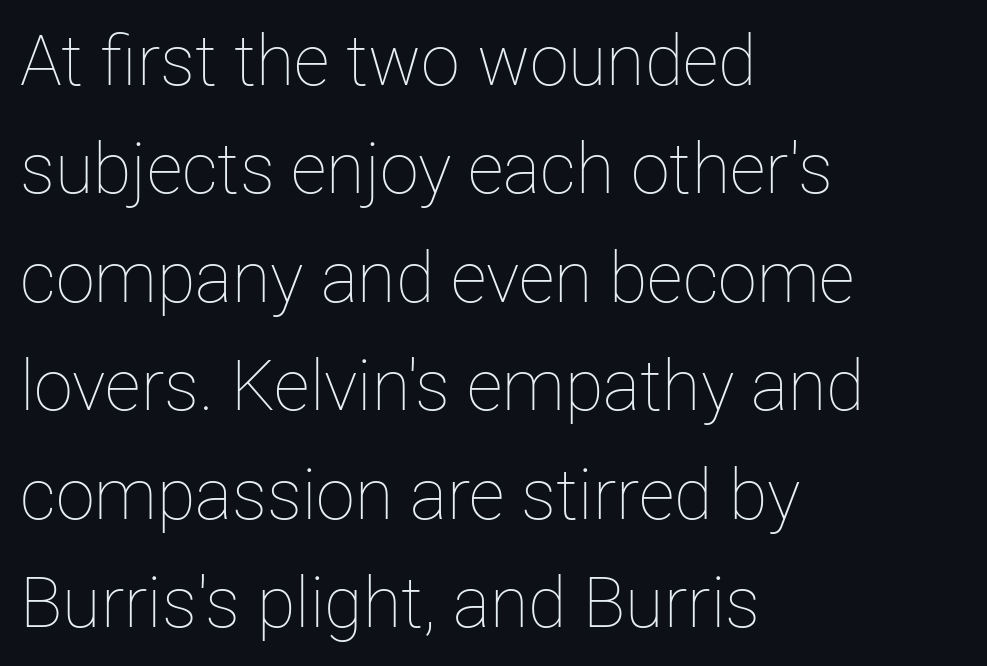
This sample is left-justified, so line endings fall wherever the words run out. The passage shown is not underscored anywhere. This sample uses an upright cut, with every glyph sitting square on the baseline. In terms of leading, this rendering sits right in the middle. Counters stay open thanks to moderate or lighter strokes.
